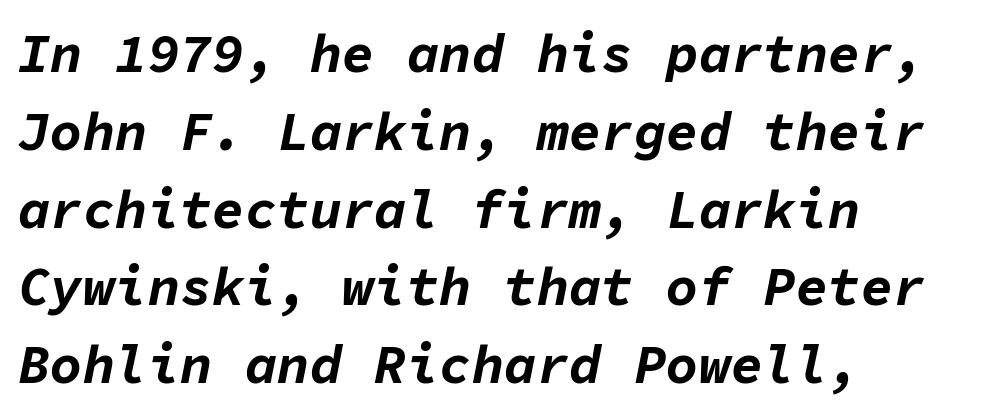
Note the uniform advance width — an 'i' takes as much space as an 'm'. Tracking value appears to be zero — textbook default spacing. Set as a true bold cut, around the 700 mark. Teacher's note: observe the even left margin — that is flush-left alignment. The glyphs are unaccompanied by any horizontal stroke below them.
